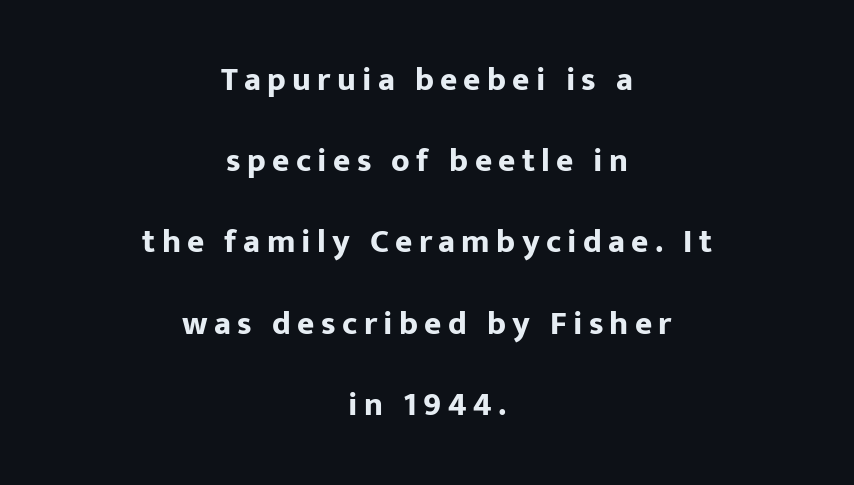
The image shows 33 px bold sans-serif type, upright; set centered, loose line spacing (2.46x), not underlined; low stroke contrast and a medium x-height.
